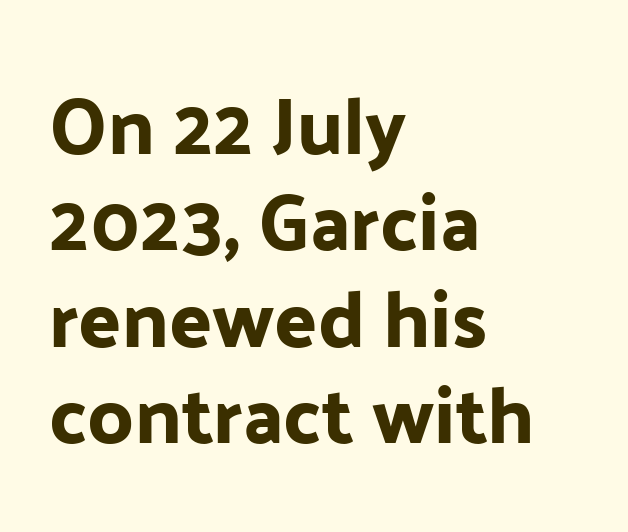
Every stem runs plumb, perpendicular to the baseline. Left-aligned paragraph, ragged on the right. The face used here is proportionally spaced, like ordinary book or web type. Does extra space separate the letters? No, they use regular spacing. The letters carry no serifs — their stems end cleanly without finishing strokes.
